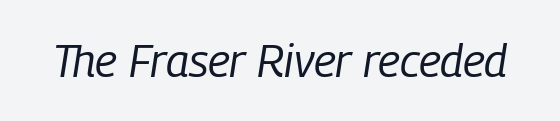
The baseline area is clear. Slanted lettering throughout. Proportional: the letters do not fall into vertical columns. Tracking value appears to be zero — textbook default spacing.
